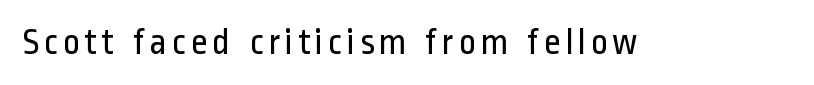
The image shows 37 px regular-weight, condensed sans-serif type, upright; set not underlined; low stroke contrast and a medium x-height.
